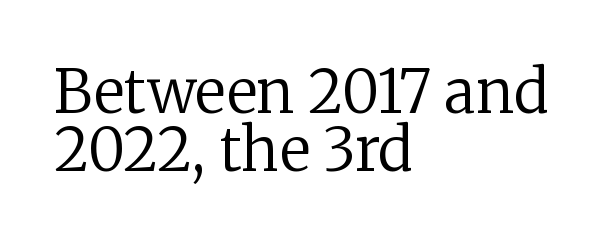
Q: Is the text bold? A: No.
Q: Is the text italic (slanted)? A: No, it is upright.
Q: Is the typeface a serif or a sans-serif typeface? A: Serif.
Q: Is the text underlined? A: No.
Q: How is the paragraph aligned? A: Left-aligned.
Q: Is the spacing between letters normal or unusually wide? A: Normal.
Q: Is the spacing between lines tight, normal or loose? A: Tight.
Q: Width (condensed, normal, or wide)? A: Normal.
Q: Stroke contrast? A: Low.
Q: x-height? A: Medium.
Q: Monospaced? A: No.
